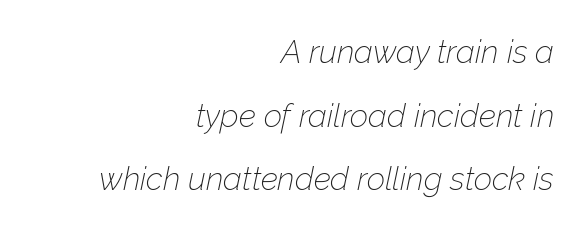
Typeset ragged left — the right edge is the straight one. Each new line begins a long way beneath the previous one. Observe the lean: these are italic letterforms. The letterforms sit shoulder to shoulder at normal distance. Is this a heavy cut? Hardly; it is regular or lighter.
